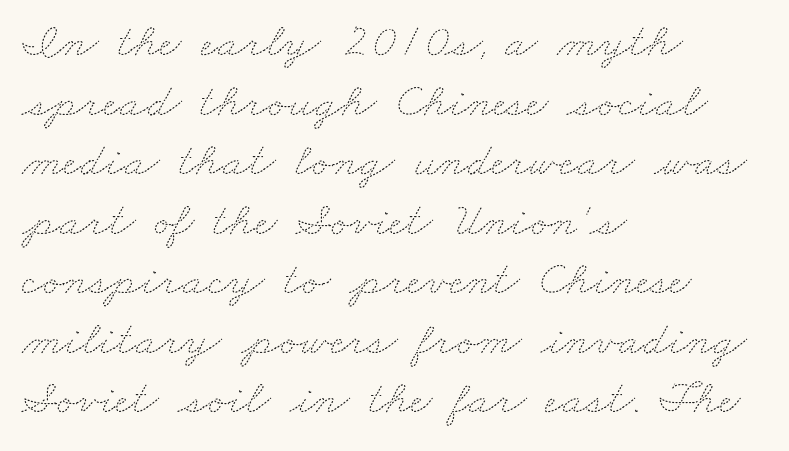
A typesetter would call this proportional, since set widths differ per character. Descenders hang freely into open space. The font is comparable to plain body text, perhaps lighter. The rendering keeps characters at their native spacing. Is the block centered? No — it sits flush against the left margin.
